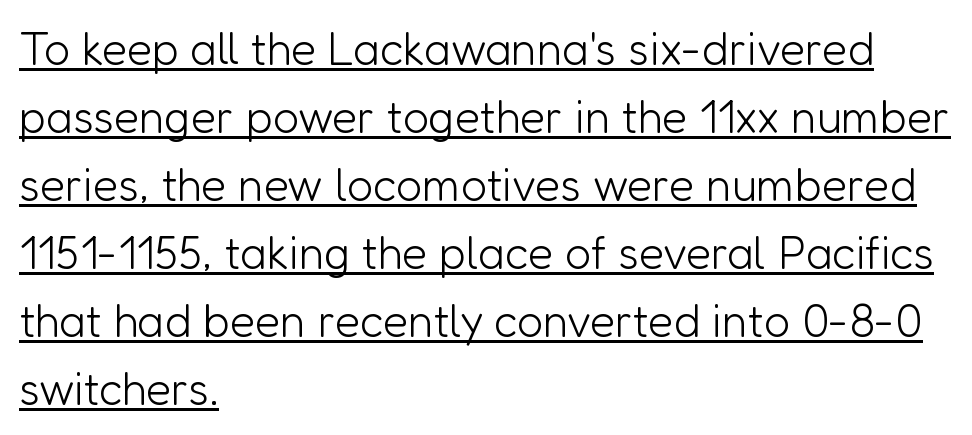
Q: Is the text bold? A: No.
Q: Is the text italic (slanted)? A: No, it is upright.
Q: Is the typeface a serif or a sans-serif typeface? A: Sans-serif.
Q: Is the text underlined? A: Yes.
Q: How is the paragraph aligned? A: Left-aligned.
Q: Is the spacing between letters normal or unusually wide? A: Normal.
Q: Is the spacing between lines tight, normal or loose? A: Normal.
Q: Width (condensed, normal, or wide)? A: Normal.
Q: Stroke contrast? A: Low.
Q: x-height? A: Medium.
Q: Monospaced? A: No.
